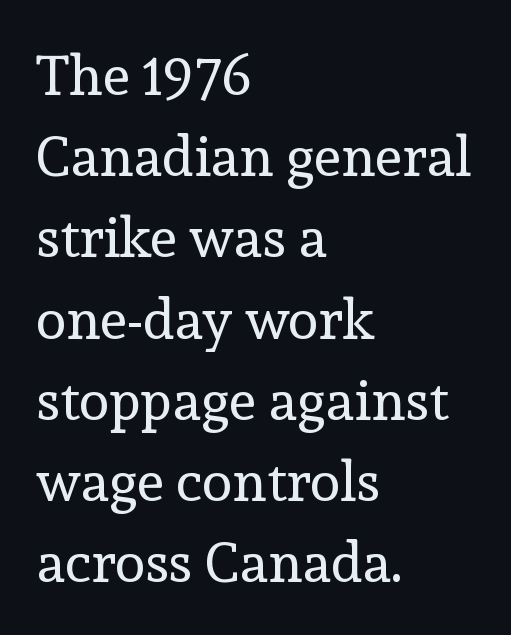
{"serif": "yes", "italic": "no", "bold": "no", "weight": "regular", "width": "normal", "x_height": "medium", "monospaced": "no", "underline": "no", "align": "left", "line_spacing": "normal", "line_spacing_ratio": 1.45, "letter_spacing": "normal", "letter_spacing_em": 0.0, "glyph_px": 56}
